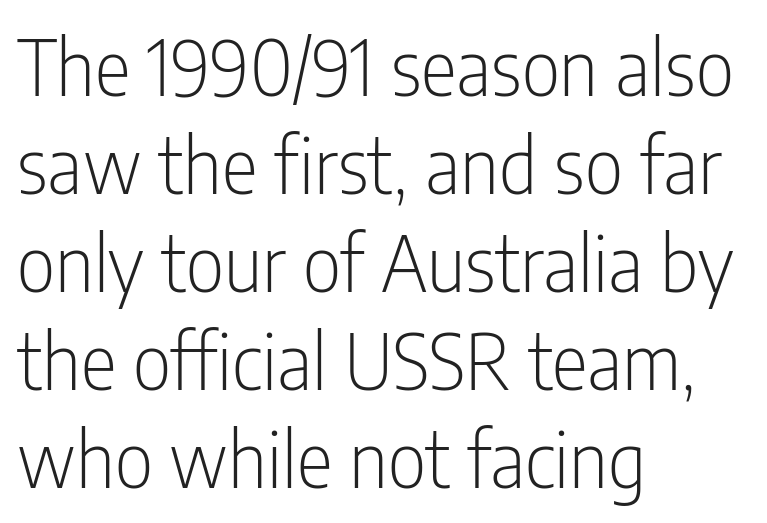
Decoration check: the copy has no underline. Inter-character spacing is left at the font's built-in metrics. Ink coverage per letter is moderate at most. Typeset ragged right — the left edge is the straight one. To sum up the face: it is a sans, with no serifs.
